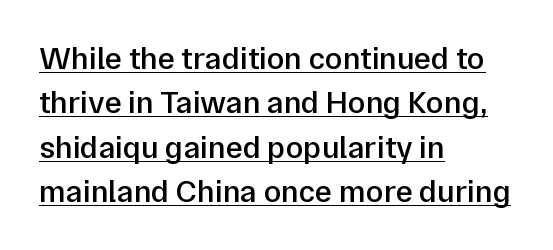
The block of text has a typical density, with ordinary space between rows. Default kerning and tracking; the words read as compact shapes. These lines are set flush left with a ragged right edge. This sample carries an underscore along the baseline area. Upright lettering throughout. How heavy is the stroke? Medium-heavy — a semibold, shy of bold.
